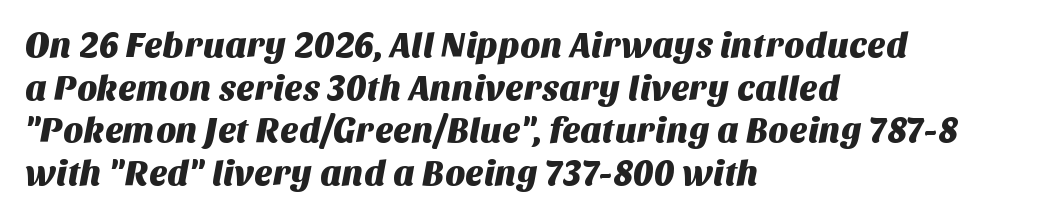
{"serif": "no", "width": "normal", "stroke_contrast": "medium", "x_height": "large", "monospaced": "no", "underline": "no", "align": "left", "line_spacing_ratio": 1.22, "letter_spacing": "normal", "letter_spacing_em": 0.0, "glyph_px": 35}
